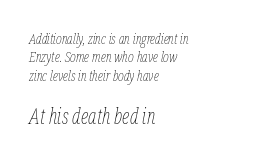
The image shows 21 px text type, italic (leaning right); set left-aligned, normal line spacing (1.32x), normal letter spacing, not underlined; the second (bottom) block is 1.5x larger.
